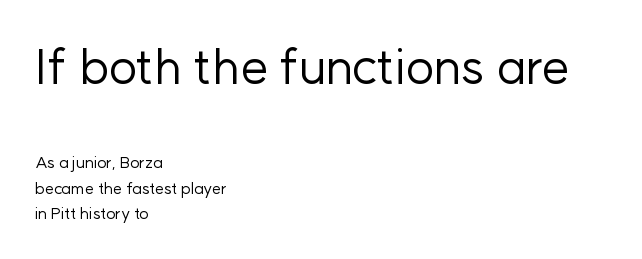
The line-height multiplier appears to be the usual default. On a weight scale, this lands at 450 or below. Is the letter spacing exaggerated? No — it looks like the ordinary default. The area under the type is left untouched.
